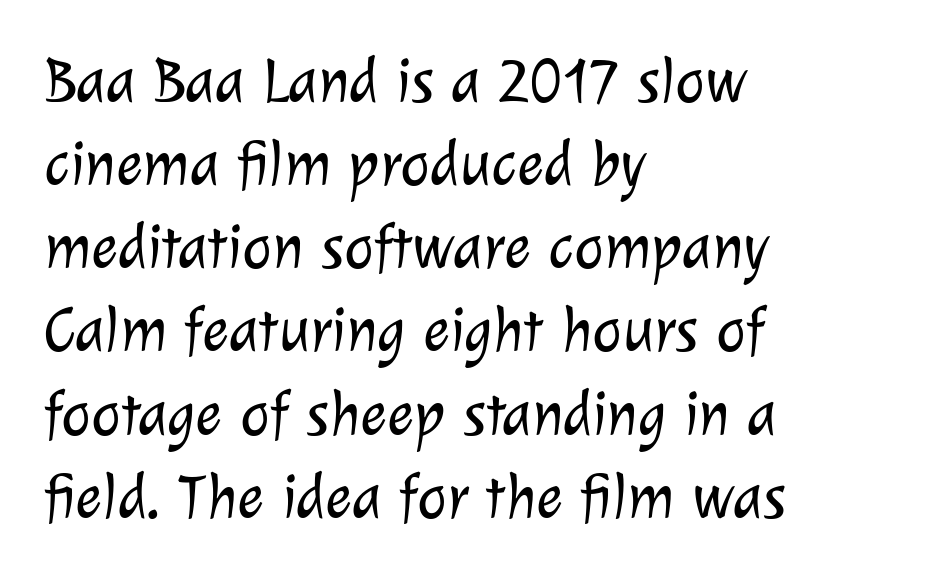
The image shows 63 px light sans-serif type; set left-aligned, normal line spacing (1.32x), normal letter spacing, not underlined; low stroke contrast and a medium x-height.
